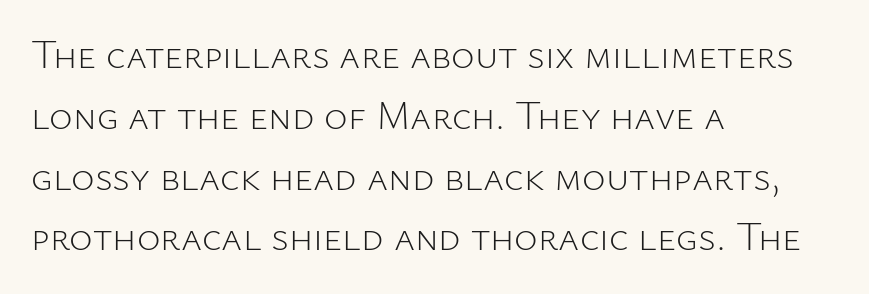
The image shows 40 px light sans-serif type, upright; set left-aligned, normal line spacing (1.52x), normal letter spacing, not underlined; low stroke contrast and a medium x-height.
